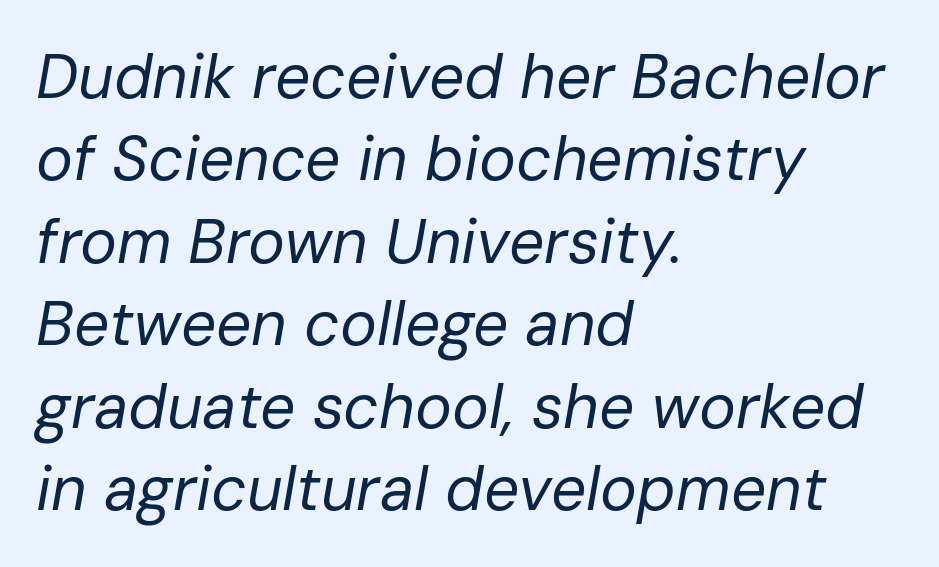
Q: Is the text bold? A: No.
Q: Is the text italic (slanted)? A: Yes, it leans right by about 10 degrees.
Q: Is the text underlined? A: No.
Q: How is the paragraph aligned? A: Left-aligned.
Q: Is the spacing between letters normal or unusually wide? A: Normal.
Q: Is the spacing between lines tight, normal or loose? A: Normal.
Q: Width (condensed, normal, or wide)? A: Normal.
Q: Stroke contrast? A: Low.
Q: x-height? A: Medium.
Q: Monospaced? A: No.
